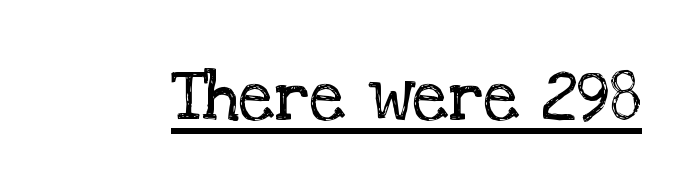
Q: Is the text bold? A: No.
Q: Is the text italic (slanted)? A: No, it is upright.
Q: Is the typeface a serif or a sans-serif typeface? A: Serif.
Q: Is the text underlined? A: Yes.
Q: Is the spacing between letters normal or unusually wide? A: Normal.
Q: Width (condensed, normal, or wide)? A: Normal.
Q: Stroke contrast? A: Low.
Q: x-height? A: Large.
Q: Monospaced? A: No.
